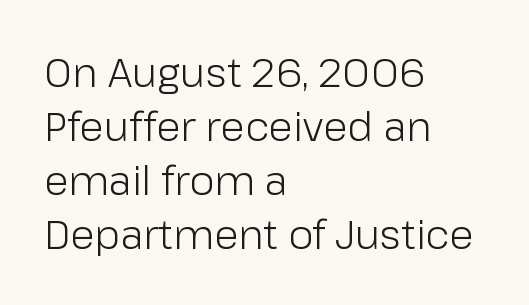
{"serif": "no", "italic": "no", "bold": "no", "weight": "light", "width": "normal", "stroke_contrast": "low", "x_height": "medium", "monospaced": "no", "underline": "no", "align": "left", "line_spacing": "normal", "line_spacing_ratio": 1.35, "letter_spacing": "normal", "letter_spacing_em": 0.0, "glyph_px": 40}
